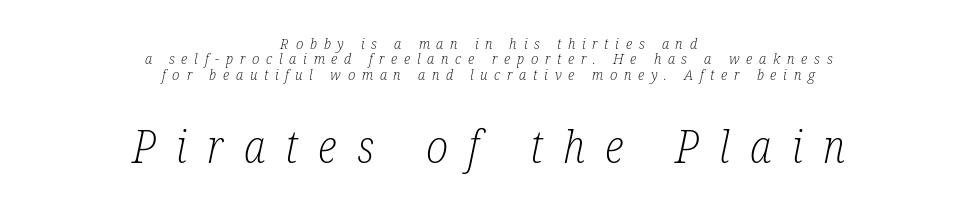
{"serif": "yes", "italic": "yes", "lean": "right", "slant_degrees": 12, "bold": "no", "weight": "light", "width": "condensed", "stroke_contrast": "low", "x_height": "medium", "monospaced": "no", "underline": "no", "align": "center", "line_spacing": "tight", "line_spacing_ratio": 1.03, "letter_spacing": "wide", "letter_spacing_em": 0.45, "larger_block": "second", "size_ratio": 3.0, "glyph_px": 45}
